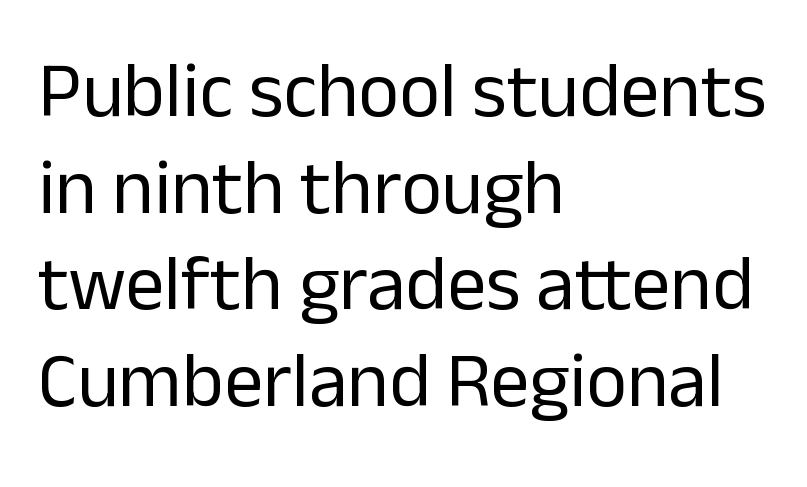
These lines are composed in type without serifs. Ink coverage per letter is moderate at most. Does the lettering tilt? It doesn't — this is upright. Leftover space on each line is placed entirely after the last word. Varying glyph widths throughout — classic text-font behaviour. The strip under each line holds only bare page.
